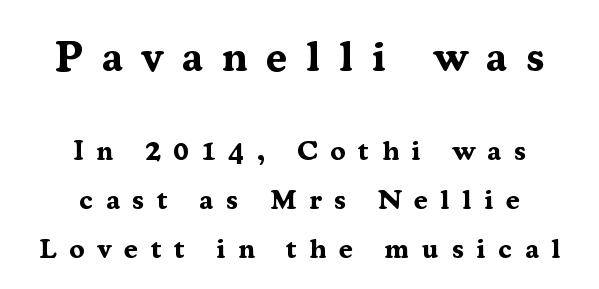
Designer's note — italics off, roman on. Note the varied advance widths — an 'i' is clearly narrower than an 'm'. This rendering features lettering with no underline. Is the type bold? Yes — the strokes are clearly thick and heavy. Honestly, the letter spacing is so wide it's the main thing you notice. Whoever set this made the first block the dominant, larger element.
